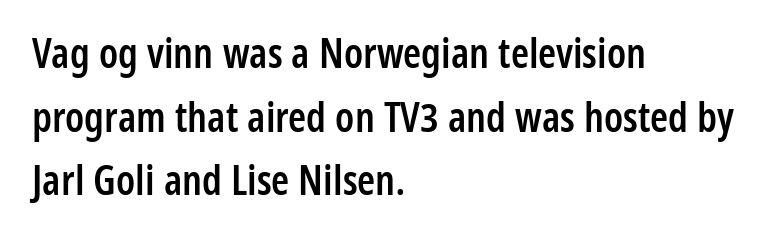
The image shows 41 px semibold, condensed sans-serif type, upright; set left-aligned, normal line spacing (1.55x), normal letter spacing, not underlined; low stroke contrast and a medium x-height.
